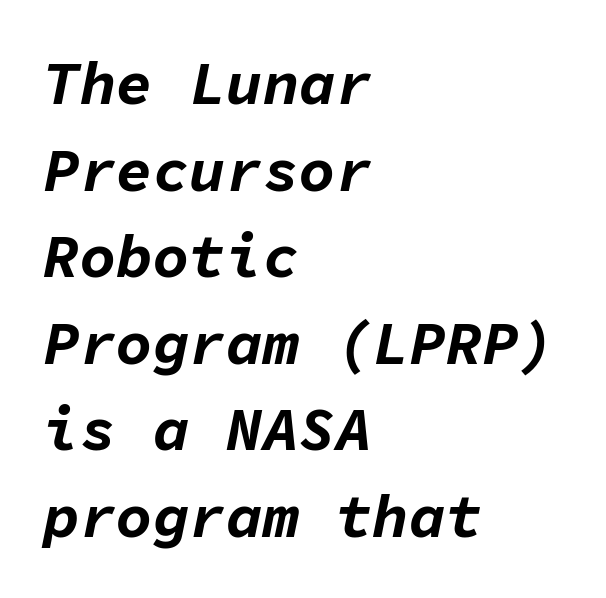
Q: Is the text bold? A: Yes.
Q: Is the text italic (slanted)? A: Yes, it leans right by about 11 degrees.
Q: Is the text underlined? A: No.
Q: How is the paragraph aligned? A: Left-aligned.
Q: Is the spacing between letters normal or unusually wide? A: Normal.
Q: Is the spacing between lines tight, normal or loose? A: Normal.
Q: Width (condensed, normal, or wide)? A: Normal.
Q: Stroke contrast? A: Low.
Q: x-height? A: Medium.
Q: Monospaced? A: Yes.
